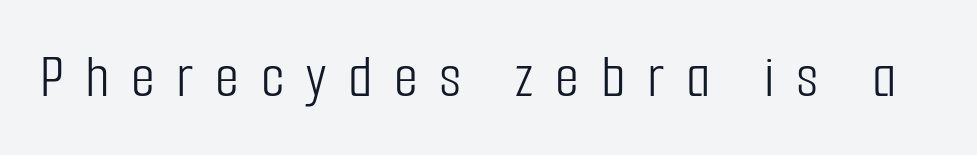
{"serif": "no", "italic": "no", "bold": "no", "weight": "light", "width": "condensed", "stroke_contrast": "low", "x_height": "medium", "monospaced": "no", "underline": "no", "letter_spacing": "wide", "letter_spacing_em": 0.35, "glyph_px": 62}
